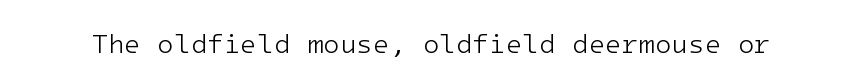
The image shows 27 px text type, upright; set normal letter spacing, not underlined.
